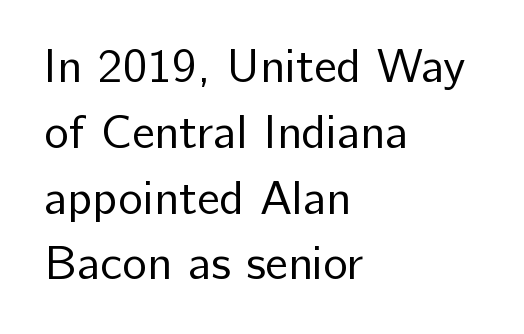
The image shows 47 px regular-weight sans-serif type, upright; set left-aligned, normal line spacing (1.4x), normal letter spacing, not underlined; low stroke contrast and a medium x-height.
